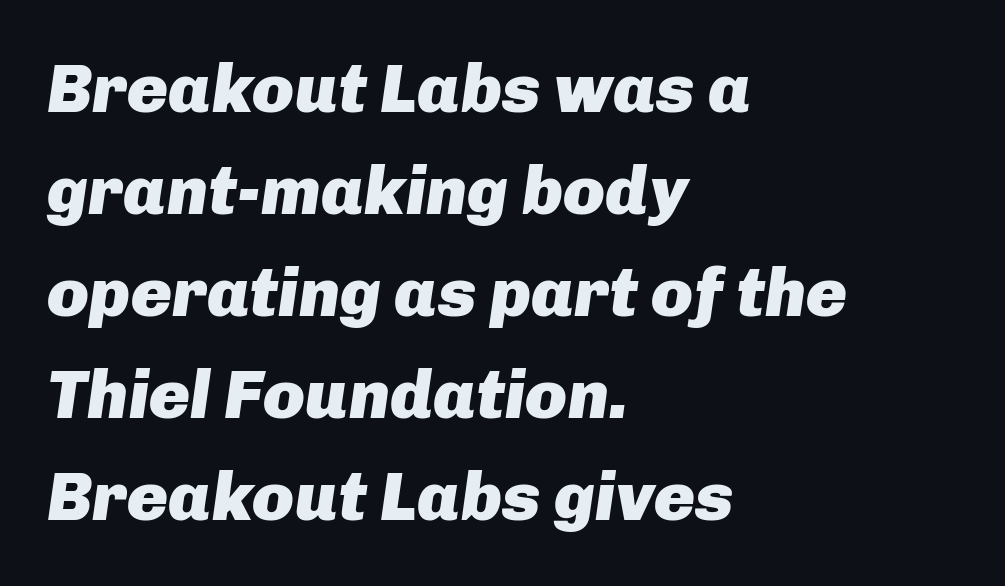
The image shows 69 px heavy type, italic (leaning right); set left-aligned, normal line spacing (1.48x), normal letter spacing, not underlined; low stroke contrast and a medium x-height.
